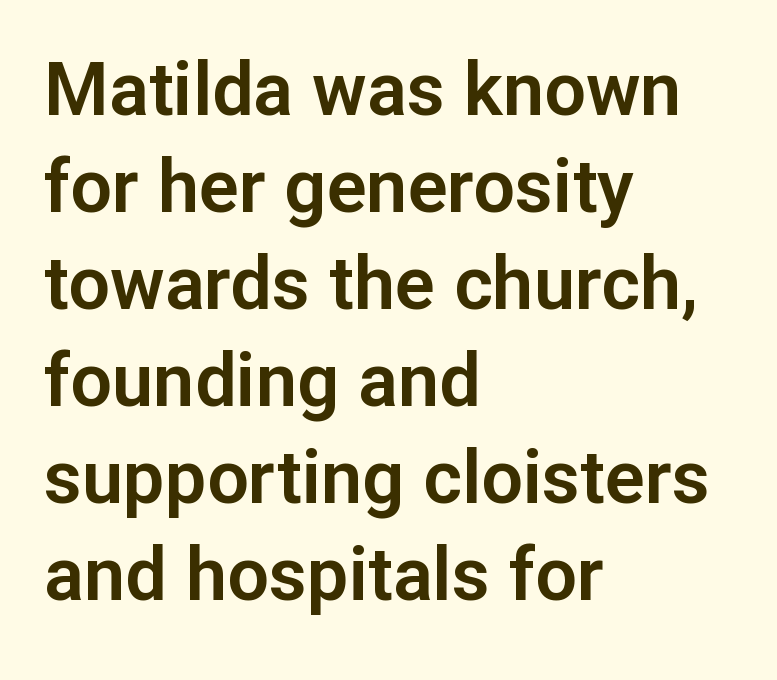
The image shows 74 px sans-serif type, upright; set left-aligned, normal line spacing (1.31x), normal letter spacing, not underlined; low stroke contrast and a medium x-height.
